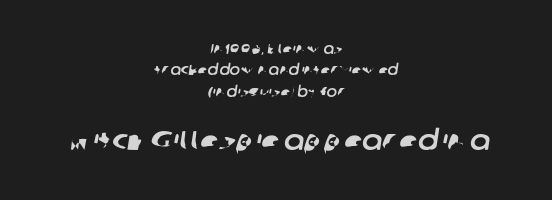
{"underline": "no", "align": "center", "line_spacing": "normal", "line_spacing_ratio": 1.53, "letter_spacing": "normal", "letter_spacing_em": 0.0, "larger_block": "second", "size_ratio": 1.93, "glyph_px": 27}
